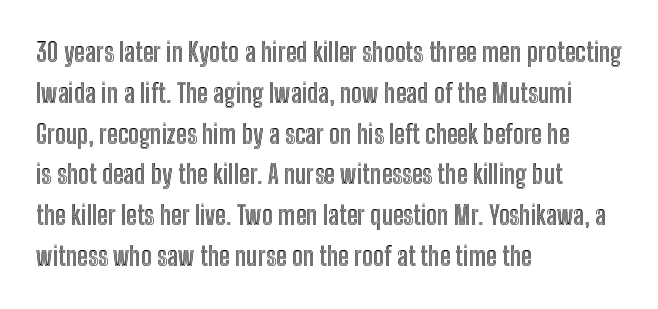
Q: Is the text italic (slanted)? A: No, it is upright.
Q: Is the text underlined? A: No.
Q: How is the paragraph aligned? A: Left-aligned.
Q: Is the spacing between letters normal or unusually wide? A: Normal.
Q: Is the spacing between lines tight, normal or loose? A: Normal.
